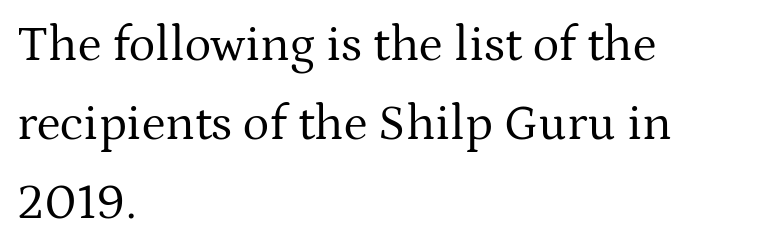
{"serif": "yes", "italic": "no", "bold": "no", "weight": "regular", "width": "normal", "stroke_contrast": "medium", "x_height": "medium", "monospaced": "no", "underline": "no", "align": "left", "line_spacing": "normal", "line_spacing_ratio": 1.58, "letter_spacing": "normal", "letter_spacing_em": 0.0, "glyph_px": 50}
